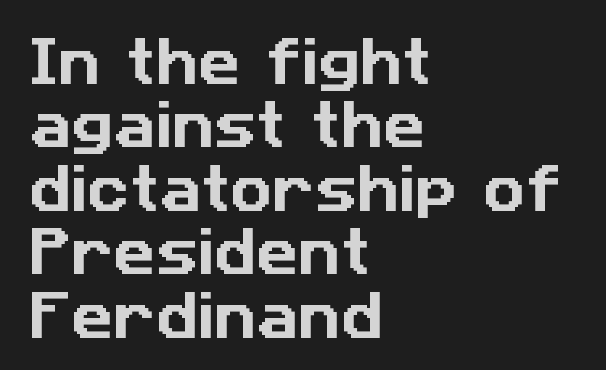
Q: Is the typeface a serif or a sans-serif typeface? A: Sans-serif.
Q: Is the text underlined? A: No.
Q: How is the paragraph aligned? A: Left-aligned.
Q: Is the spacing between letters normal or unusually wide? A: Normal.
Q: Width (condensed, normal, or wide)? A: Normal.
Q: Stroke contrast? A: Low.
Q: x-height? A: Medium.
Q: Monospaced? A: No.
